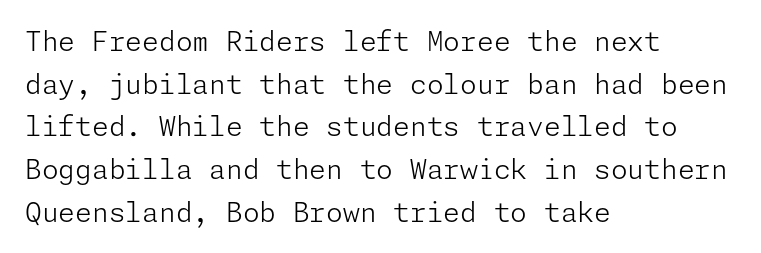
The image shows 27 px text type, upright; set left-aligned, normal line spacing (1.58x), normal letter spacing, not underlined.
